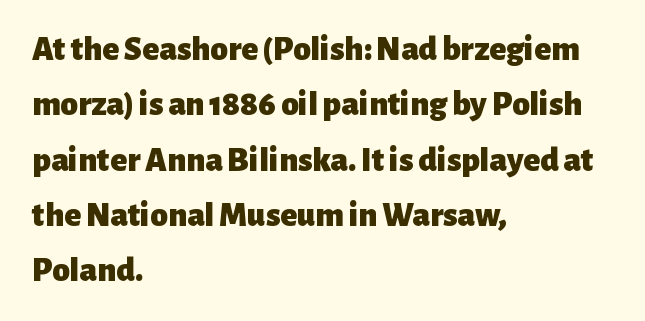
Q: Is the text bold? A: Yes.
Q: Is the text italic (slanted)? A: No, it is upright.
Q: Is the typeface a serif or a sans-serif typeface? A: Sans-serif.
Q: Is the text underlined? A: No.
Q: How is the paragraph aligned? A: Left-aligned.
Q: Is the spacing between letters normal or unusually wide? A: Normal.
Q: Is the spacing between lines tight, normal or loose? A: Normal.
Q: Width (condensed, normal, or wide)? A: Normal.
Q: Stroke contrast? A: Low.
Q: x-height? A: Medium.
Q: Monospaced? A: No.
